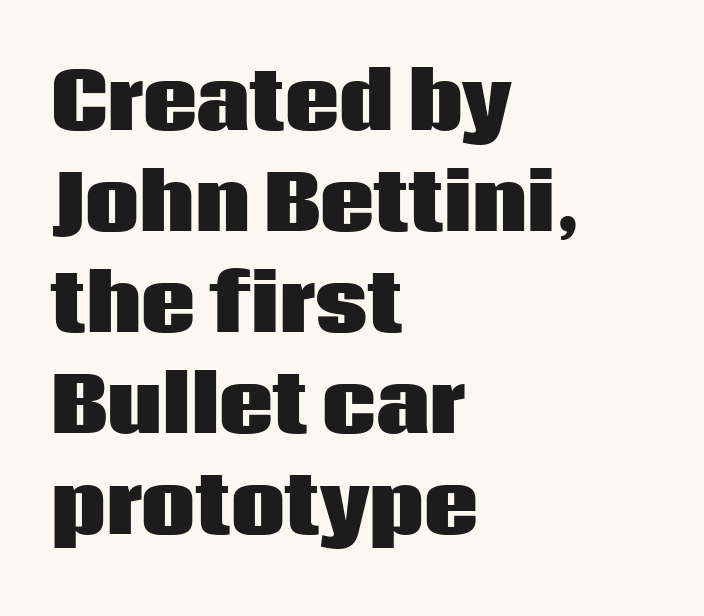
Horizontally, the lines are justified to the leading edge only. The horizontal fit of the characters is conventional and even. The foot of each line stays bare and open. This sample keeps an unexceptional amount of space between lines.
